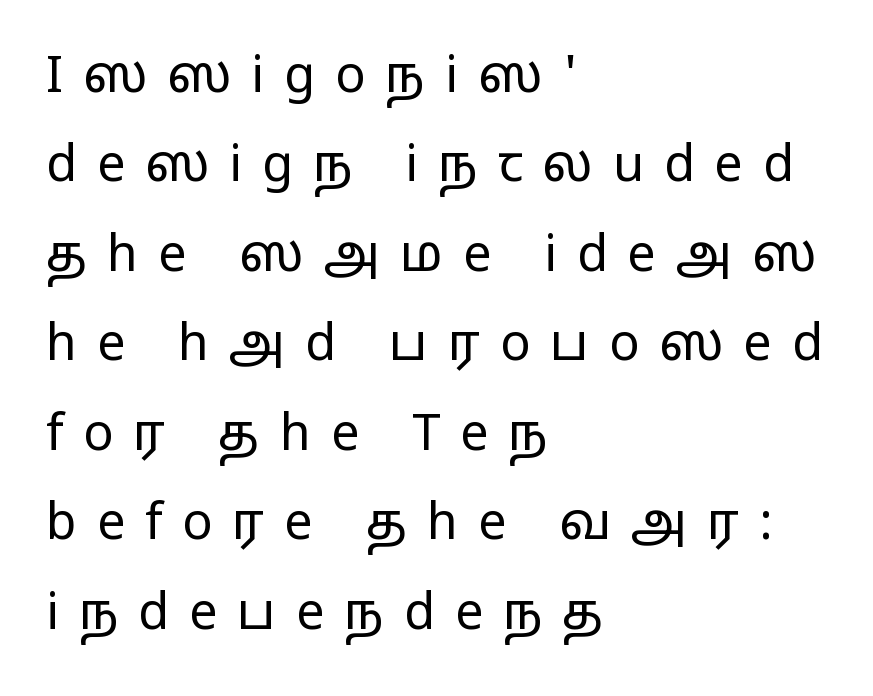
The image shows 50 px regular-weight, wide sans-serif type, upright; set left-aligned, line spacing 1.79x, unusually wide letter spacing (+0.4 em), not underlined; low stroke contrast and a medium x-height.
